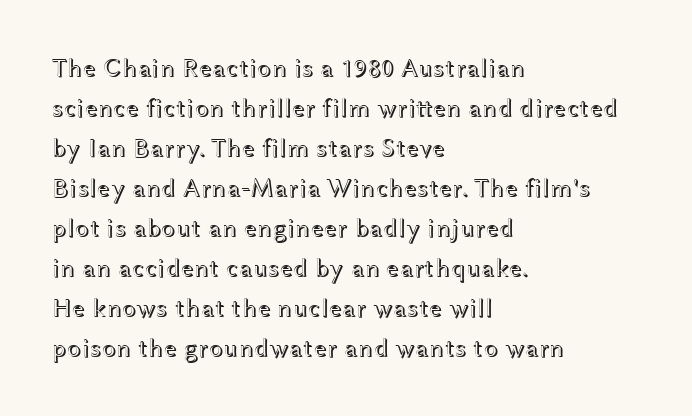
The image shows 26 px text type, upright; set left-aligned, normal line spacing (1.54x), normal letter spacing, not underlined.
